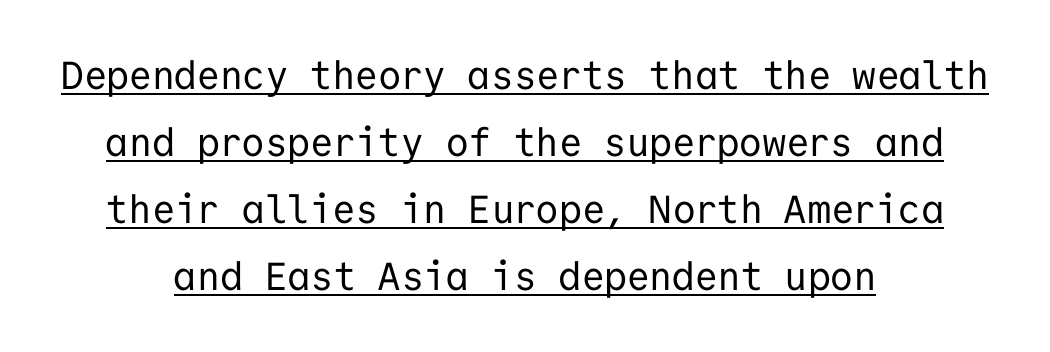
{"serif": "no", "italic": "no", "bold": "no", "weight": "regular", "width": "normal", "stroke_contrast": "low", "x_height": "medium", "monospaced": "yes", "underline": "yes", "align": "center", "line_spacing_ratio": 1.72, "letter_spacing": "normal", "letter_spacing_em": 0.0, "glyph_px": 39}
